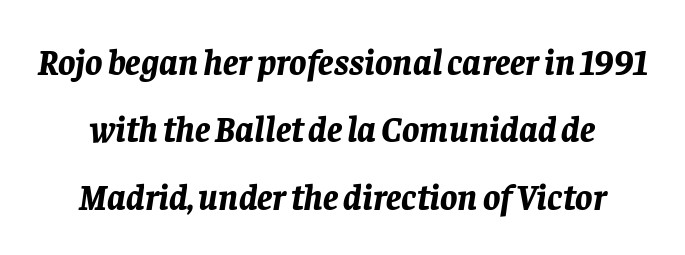
The image shows 36 px bold type, italic (leaning right); set line spacing 1.87x, normal letter spacing, not underlined; low stroke contrast and a large x-height.
